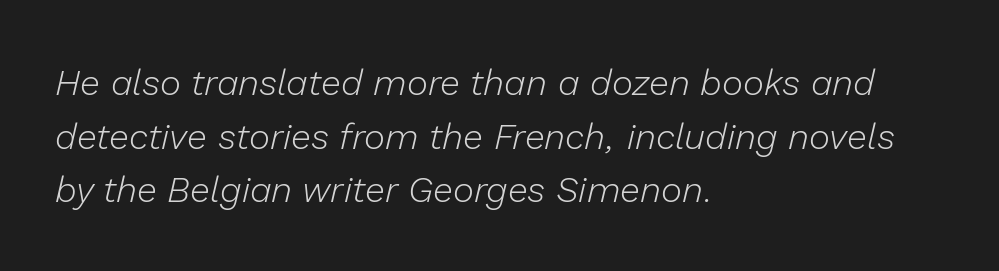
{"italic": "yes", "lean": "right", "slant_degrees": 13, "bold": "no", "weight": "light", "width": "normal", "stroke_contrast": "low", "x_height": "medium", "monospaced": "no", "underline": "no", "align": "left", "line_spacing": "normal", "line_spacing_ratio": 1.49, "letter_spacing": "normal", "letter_spacing_em": 0.0, "glyph_px": 36}
